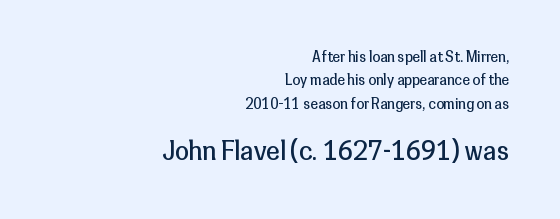
Notice how the stems are strictly vertical — no italics here. The letters look calm and open, with moderate or lighter stems. In terms of letterspacing, this is plain default setting. A flush-right, rag-left setting is used for this passage.
